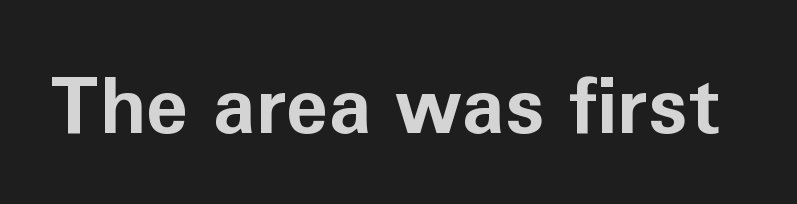
Q: Is the text bold? A: Yes.
Q: Is the text italic (slanted)? A: No, it is upright.
Q: Is the typeface a serif or a sans-serif typeface? A: Sans-serif.
Q: Is the text underlined? A: No.
Q: Is the spacing between letters normal or unusually wide? A: Normal.
Q: Width (condensed, normal, or wide)? A: Normal.
Q: Stroke contrast? A: Low.
Q: x-height? A: Medium.
Q: Monospaced? A: No.
